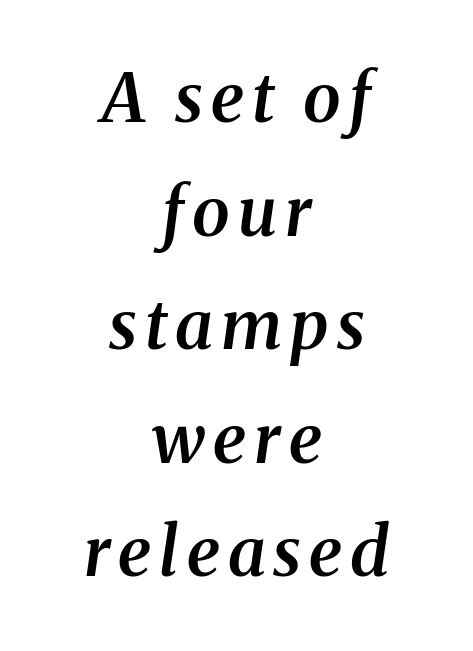
Q: Is the text bold? A: Semi-bold.
Q: Is the text italic (slanted)? A: Yes, it leans right by about 8 degrees.
Q: Is the typeface a serif or a sans-serif typeface? A: Serif.
Q: Is the text underlined? A: No.
Q: How is the paragraph aligned? A: Centered.
Q: Is the spacing between lines tight, normal or loose? A: Normal.
Q: Width (condensed, normal, or wide)? A: Normal.
Q: Stroke contrast? A: Medium.
Q: x-height? A: Medium.
Q: Monospaced? A: No.
